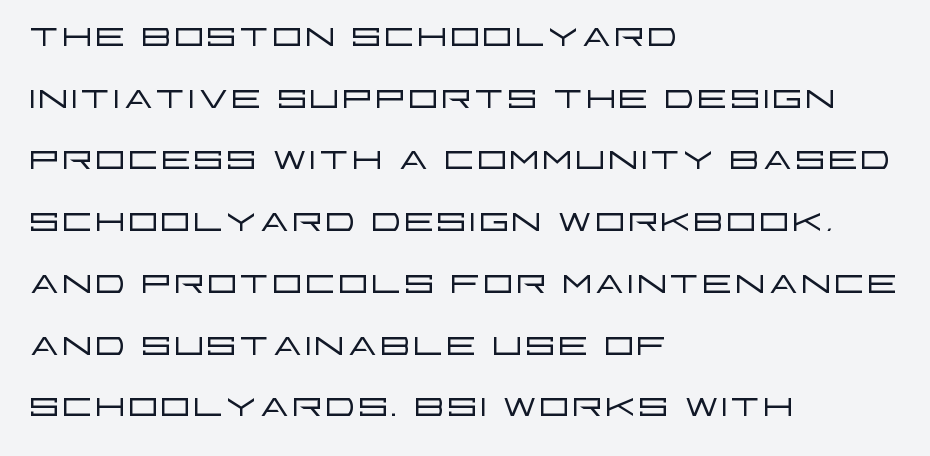
The leading is moderate, giving the passage an even texture. Horizontally, the lines are justified to the leading edge only. What kind of face is this? One without serifs — a sans. Inter-character spacing is left at the font's built-in metrics. Has an underline been added? It has not.
